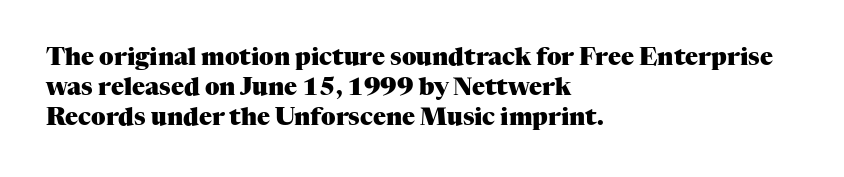
The characters look thick and weighty, a clear bold. Rows of type keep a routine distance in the vertical direction. Each word holds together tightly as a unit, with standard inter-letter gaps. Does the copy run flush right? No — it runs flush left. Beneath every word, the page is bare.
